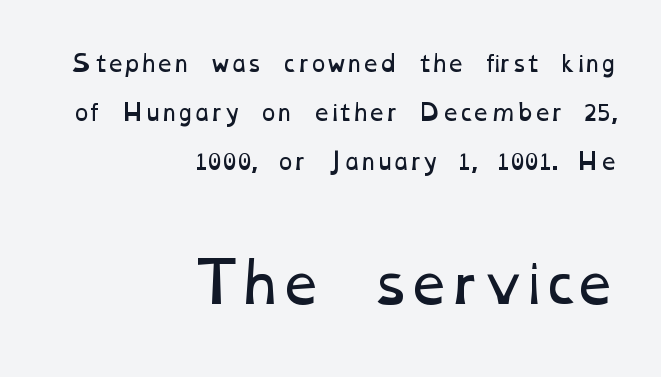
The vertical gap from one line to the next is large. The paragraph has a hard right edge and a soft left edge. The face used here appears at its bigger size in the lower chunk. Plain, unruled lines of type. Students, note that the glyphs here touch the page at normal intervals.
